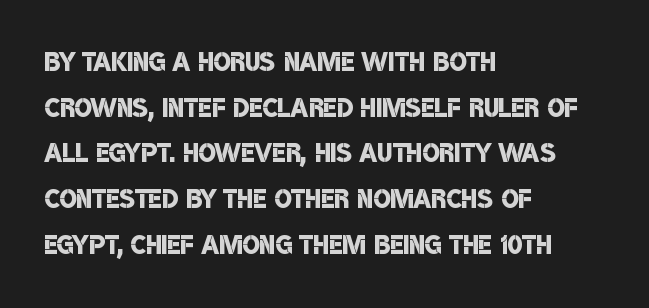
Q: Is the text bold? A: Semi-bold.
Q: Is the typeface a serif or a sans-serif typeface? A: Sans-serif.
Q: Is the text underlined? A: No.
Q: How is the paragraph aligned? A: Left-aligned.
Q: Is the spacing between letters normal or unusually wide? A: Normal.
Q: Is the spacing between lines tight, normal or loose? A: Normal.
Q: Width (condensed, normal, or wide)? A: Condensed.
Q: Stroke contrast? A: Low.
Q: x-height? A: Large.
Q: Monospaced? A: No.
